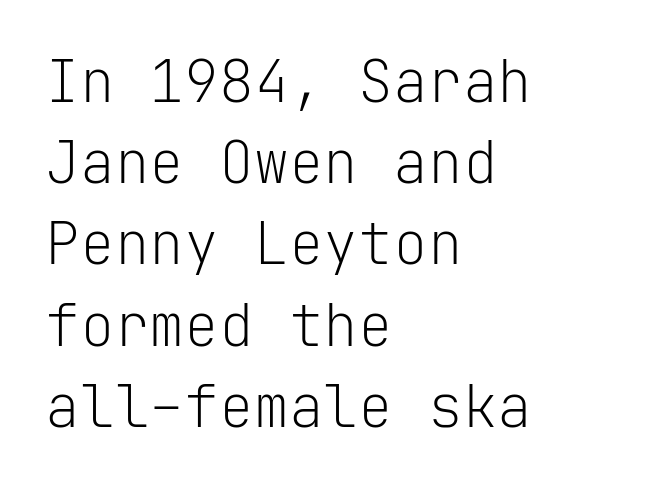
Q: Is the text bold? A: No.
Q: Is the text italic (slanted)? A: No, it is upright.
Q: Is the typeface a serif or a sans-serif typeface? A: Sans-serif.
Q: Is the text underlined? A: No.
Q: How is the paragraph aligned? A: Left-aligned.
Q: Is the spacing between letters normal or unusually wide? A: Normal.
Q: Is the spacing between lines tight, normal or loose? A: Normal.
Q: Width (condensed, normal, or wide)? A: Normal.
Q: Stroke contrast? A: Low.
Q: x-height? A: Medium.
Q: Monospaced? A: Yes.
